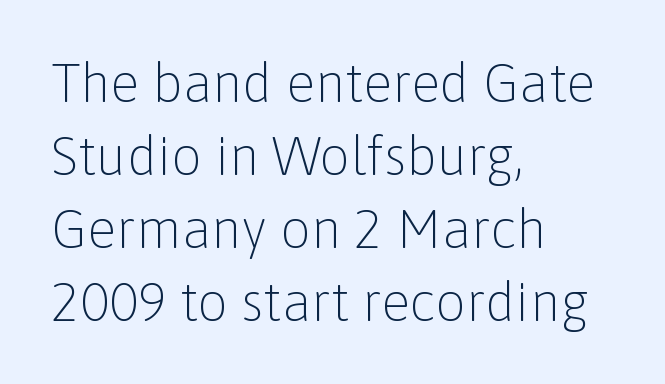
Q: Is the text bold? A: No.
Q: Is the text italic (slanted)? A: No, it is upright.
Q: Is the typeface a serif or a sans-serif typeface? A: Sans-serif.
Q: Is the text underlined? A: No.
Q: How is the paragraph aligned? A: Left-aligned.
Q: Is the spacing between letters normal or unusually wide? A: Normal.
Q: Is the spacing between lines tight, normal or loose? A: Normal.
Q: Width (condensed, normal, or wide)? A: Normal.
Q: Stroke contrast? A: Low.
Q: x-height? A: Medium.
Q: Monospaced? A: No.
